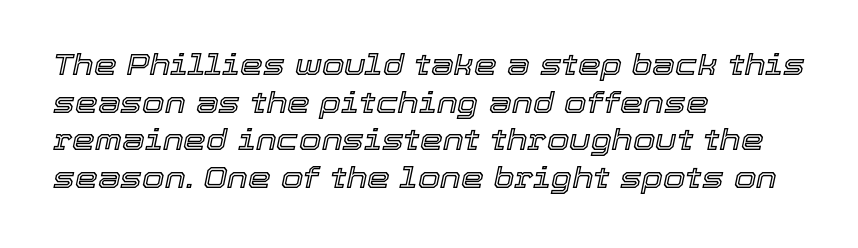
The image shows 29 px text type, italic (leaning right); set left-aligned, normal line spacing (1.3x), normal letter spacing, not underlined; a medium x-height.
